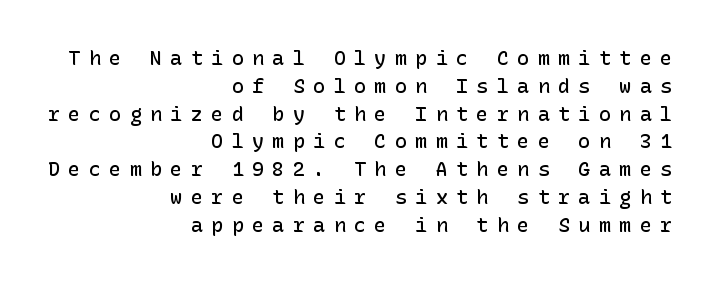
{"italic": "no", "bold": "semi", "underline": "no", "align": "right", "line_spacing": "normal", "line_spacing_ratio": 1.39, "letter_spacing": "wide", "letter_spacing_em": 0.42, "glyph_px": 20}
